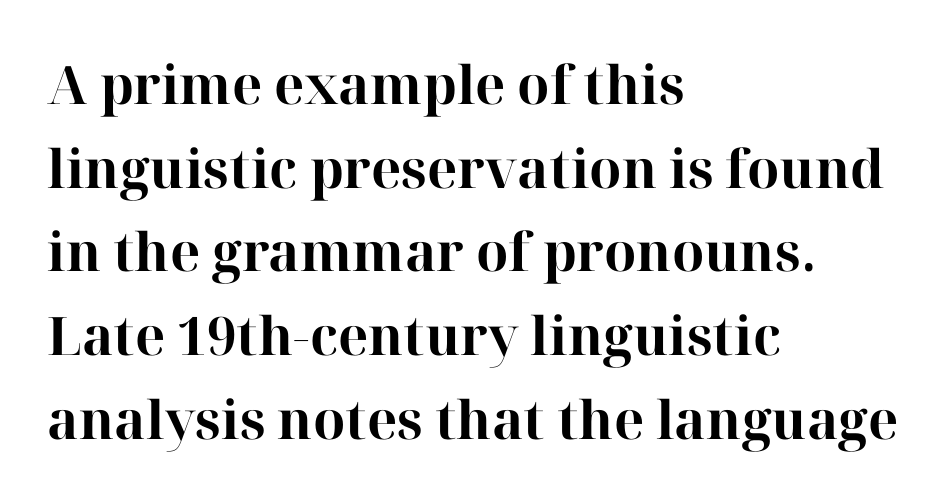
The image shows 53 px bold serif type, upright; set left-aligned, normal line spacing (1.58x), normal letter spacing, not underlined; high stroke contrast and a medium x-height.
